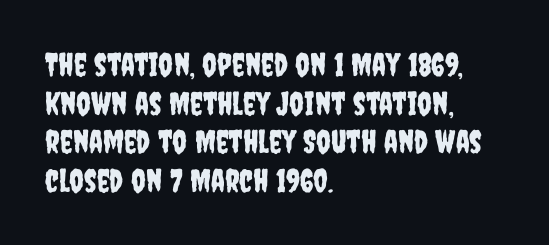
The image shows 32 px condensed sans-serif type, upright; set left-aligned, line spacing 1.21x, normal letter spacing, not underlined; low stroke contrast and a large x-height.
